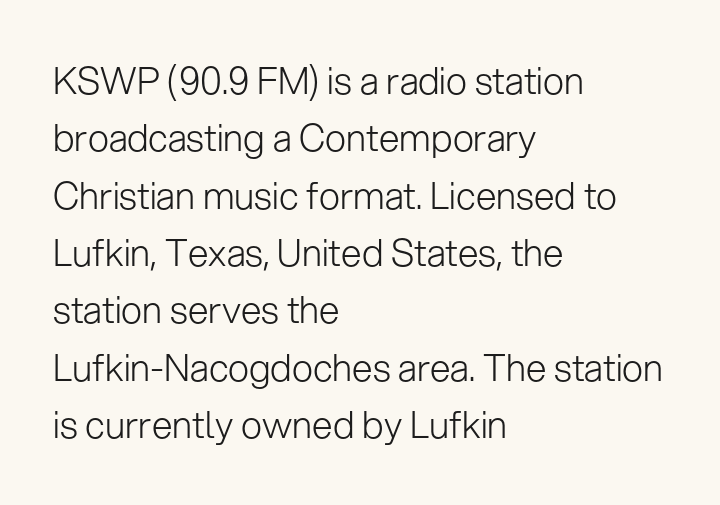
{"serif": "no", "italic": "no", "bold": "no", "weight": "light", "width": "normal", "stroke_contrast": "low", "x_height": "medium", "monospaced": "no", "underline": "no", "align": "left", "line_spacing": "normal", "line_spacing_ratio": 1.55, "letter_spacing": "normal", "letter_spacing_em": 0.0, "glyph_px": 37}
